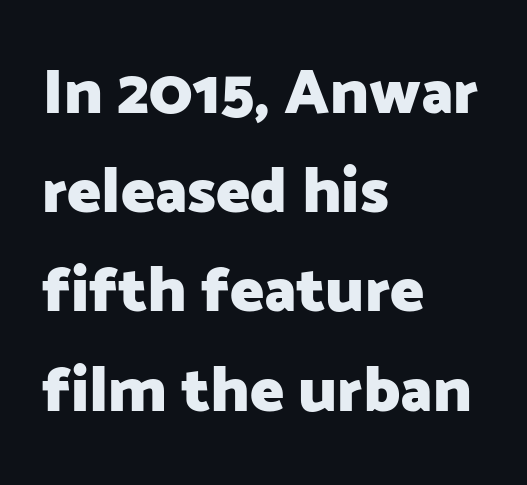
{"serif": "no", "italic": "no", "bold": "yes", "weight": "heavy", "width": "normal", "stroke_contrast": "low", "x_height": "medium", "monospaced": "no", "underline": "no", "align": "left", "line_spacing": "normal", "line_spacing_ratio": 1.55, "letter_spacing": "normal", "letter_spacing_em": 0.0, "glyph_px": 64}
